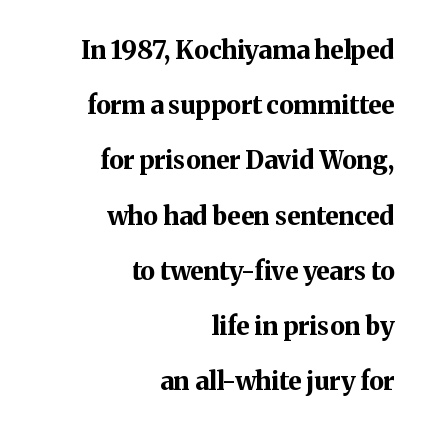
The image shows 25 px bold type, upright; set right-aligned, loose line spacing (2.21x), normal letter spacing, not underlined.
